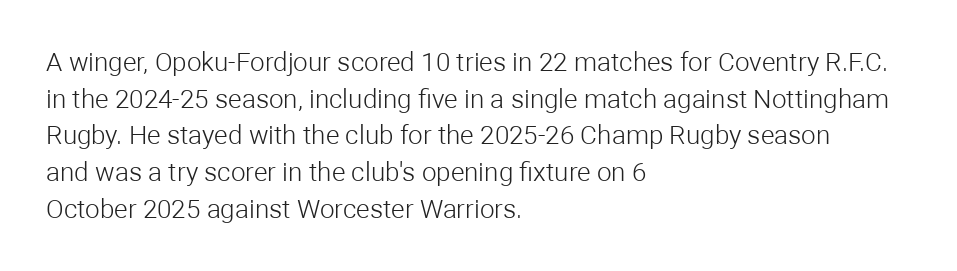
In CSS terms this would be text-align: left. The words here are not underlined. The font is comparable to plain body text, perhaps lighter. Every character sits straight up, as roman type does. The vertical gap from one line to the next is medium. Compared with typical body copy, the letter spacing here is the same.
